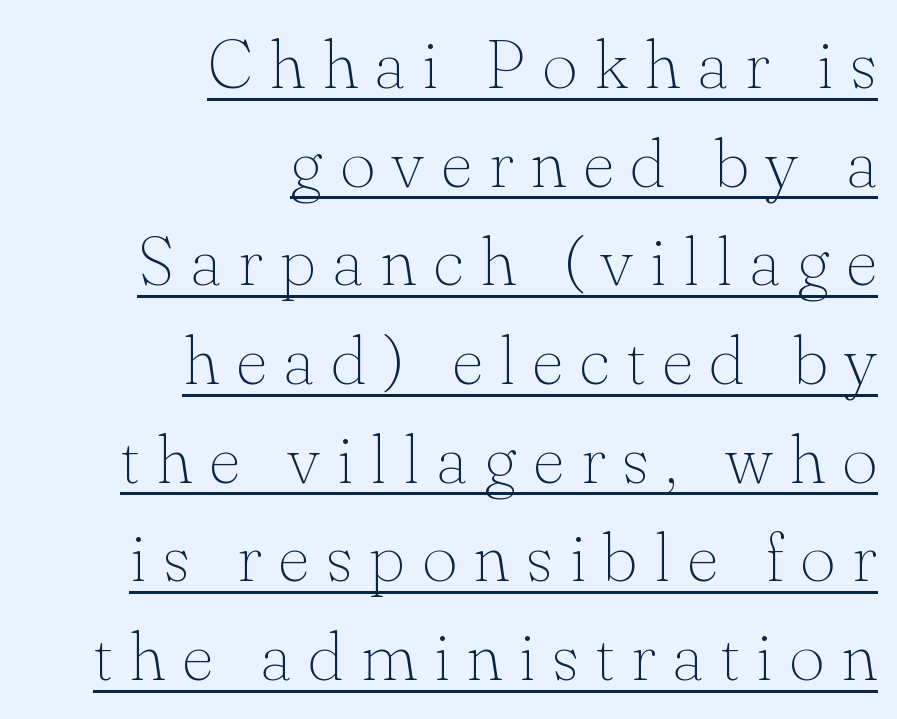
The image shows 69 px thin serif type, upright; set right-aligned, normal line spacing (1.43x), unusually wide letter spacing (+0.24 em), underlined; low stroke contrast and a small x-height.
